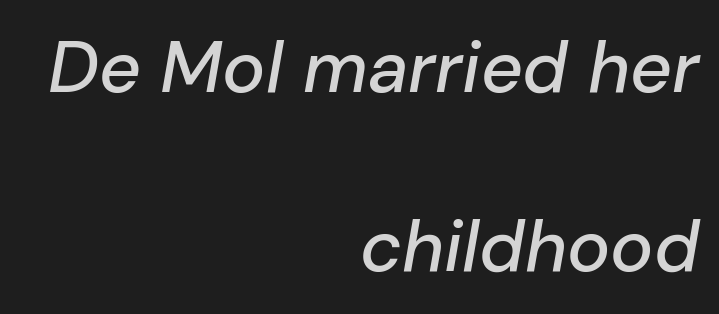
The image shows 72 px text type, italic (leaning right); set right-aligned, loose line spacing (2.48x), normal letter spacing, not underlined; low stroke contrast and a medium x-height.
